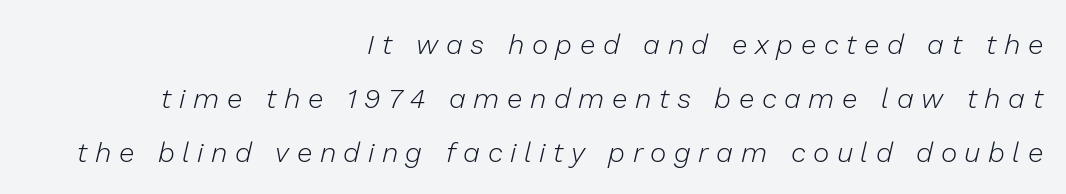
The image shows 28 px light type, italic (leaning right); set right-aligned, loose line spacing (1.93x), unusually wide letter spacing (+0.27 em), not underlined; low stroke contrast and a medium x-height.
